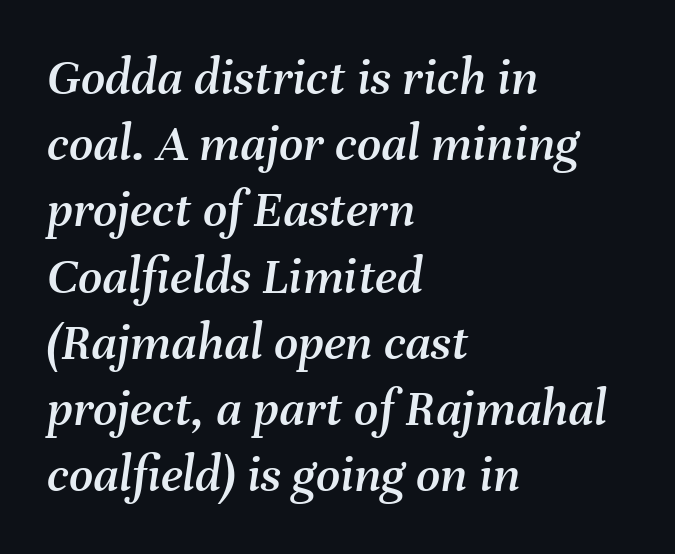
Q: Is the text italic (slanted)? A: Yes, it leans right by about 8 degrees.
Q: Is the text underlined? A: No.
Q: How is the paragraph aligned? A: Left-aligned.
Q: Is the spacing between letters normal or unusually wide? A: Normal.
Q: Is the spacing between lines tight, normal or loose? A: Normal.
Q: Width (condensed, normal, or wide)? A: Normal.
Q: Stroke contrast? A: Medium.
Q: x-height? A: Medium.
Q: Monospaced? A: No.
